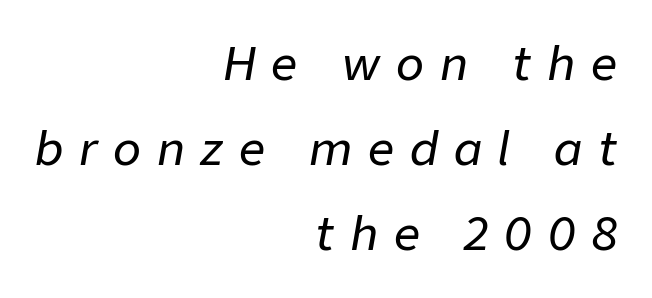
The image shows 46 px text type, italic (leaning right); set right-aligned, line spacing 1.85x, unusually wide letter spacing (+0.34 em), not underlined; low stroke contrast and a medium x-height.
